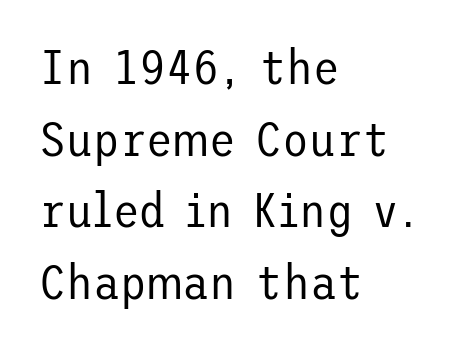
The rendering keeps characters at their native spacing. A typesetter would call this leading conventional body-copy spacing. Every character sits straight up, as roman type does. A student would call this left alignment; a typographer would say flush left, rag right. Nobody drew a line under any word here.
